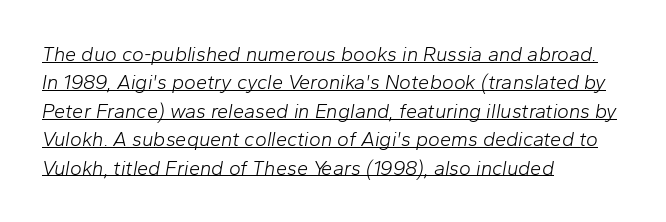
The image shows 20 px text type, italic (leaning right); set left-aligned, normal line spacing (1.42x), normal letter spacing, underlined.
